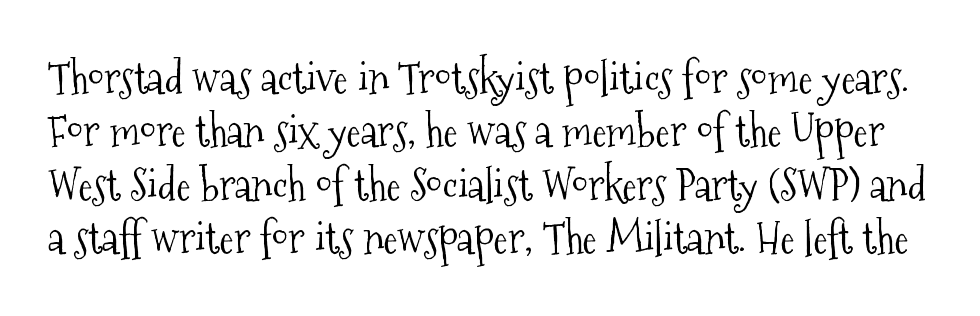
Characters remain perfectly vertical along every line. A typesetter would label this face a serif. The passage shown is typed in a proportional face where columns would drift. The face used here is rendered with its standard letterfit. Nothing heavy about these letters — not bold at all.
